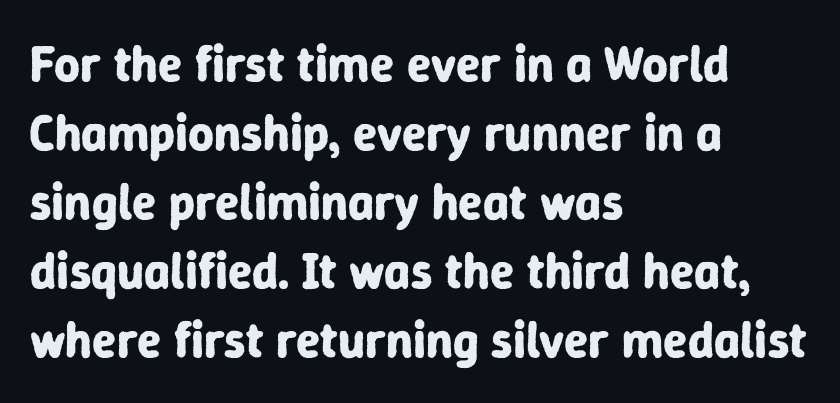
The image shows 50 px bold sans-serif type, upright; set left-aligned, normal line spacing (1.38x), normal letter spacing, not underlined; low stroke contrast and a medium x-height.
